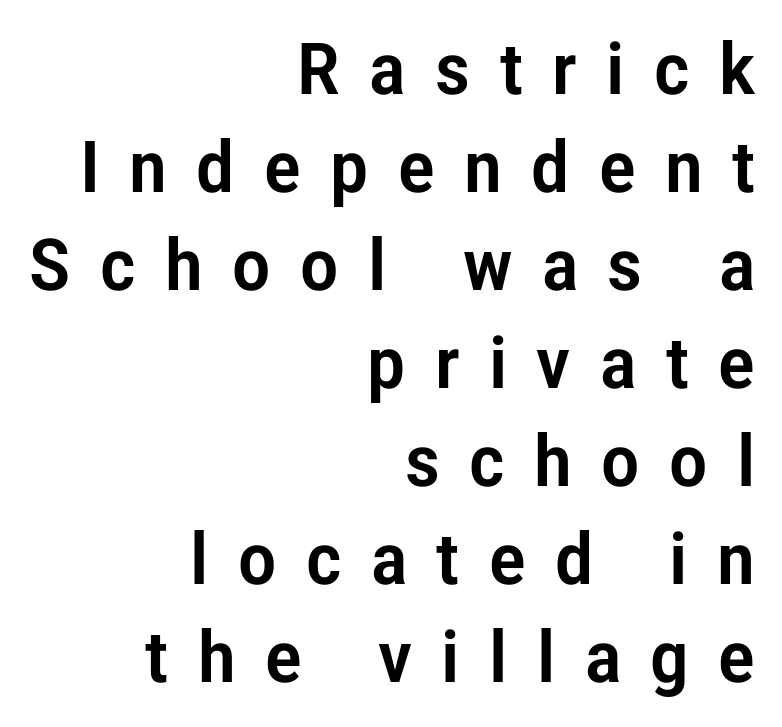
{"serif": "no", "italic": "no", "width": "condensed", "stroke_contrast": "low", "x_height": "medium", "monospaced": "no", "underline": "no", "align": "right", "line_spacing": "normal", "line_spacing_ratio": 1.36, "letter_spacing": "wide", "letter_spacing_em": 0.41, "glyph_px": 72}
